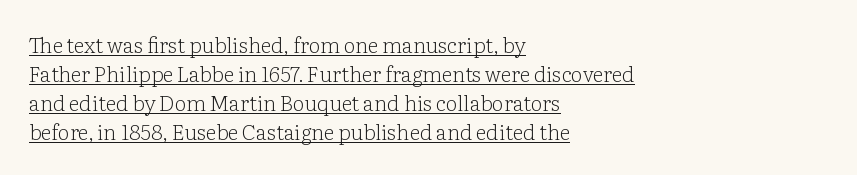
Is the block centered? No — it sits flush against the left margin. Descenders here cross a horizontal rule under the line. Caption: standard tracking, unaltered. Italic: no, the glyphs are upright roman.
